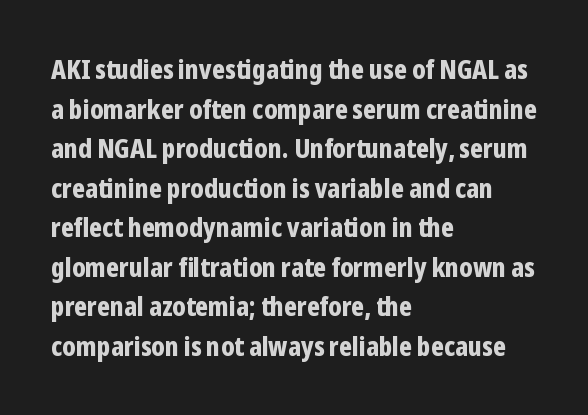
Q: Is the text bold? A: Yes.
Q: Is the text italic (slanted)? A: No, it is upright.
Q: Is the text underlined? A: No.
Q: How is the paragraph aligned? A: Left-aligned.
Q: Is the spacing between letters normal or unusually wide? A: Normal.
Q: Is the spacing between lines tight, normal or loose? A: Normal.
